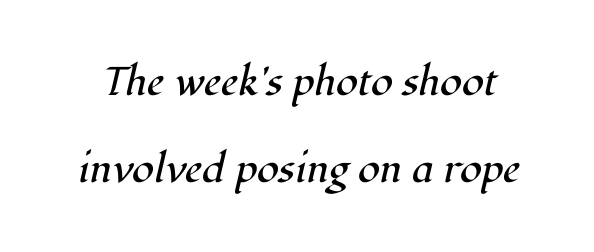
This is not heavy type; no bold has been used. The axis of the letterforms is tilted away from vertical. Here the glyphs are tracked normally, forming tight word shapes. Underlining? Definitely not there.
